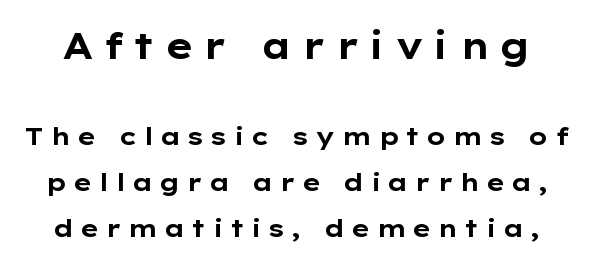
Tracking value appears strongly positive — letters spread wide. The first block has been scaled up relative to the second. The strokes are fattened all the way to bold. The lettering stays uniformly vertical, giving the passage a roman look.
